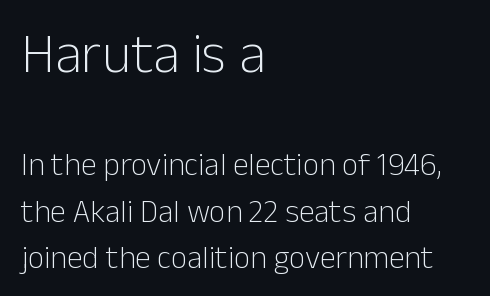
{"serif": "no", "italic": "no", "bold": "no", "weight": "light", "width": "normal", "stroke_contrast": "low", "x_height": "medium", "monospaced": "no", "underline": "no", "align": "left", "line_spacing": "normal", "line_spacing_ratio": 1.44, "letter_spacing": "normal", "letter_spacing_em": 0.0, "larger_block": "first", "size_ratio": 1.75, "glyph_px": 56}
